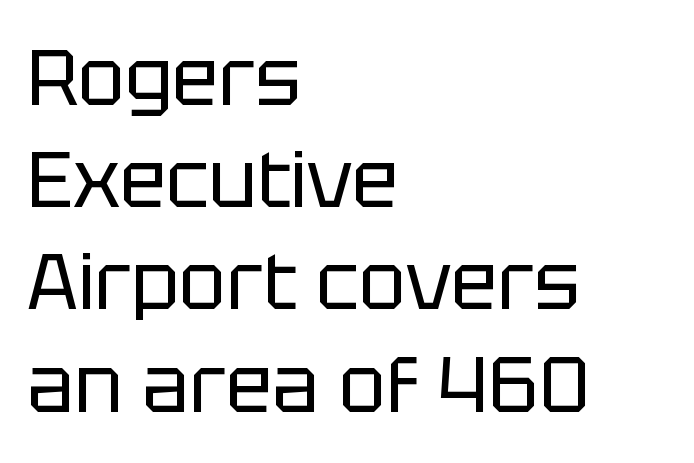
Upright lettering throughout. The typesetter chose a ragged-right arrangement here. Leading: standard. Letters have the restrained weight of plain body copy at most. Character widths vary here, with narrow letters taking less room than wide ones.
